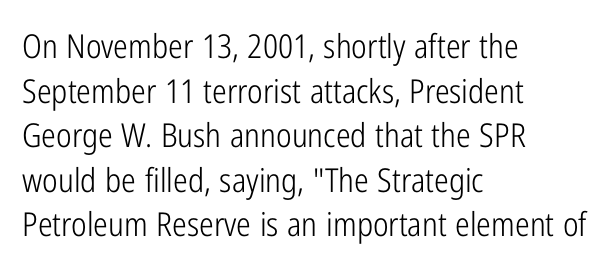
The image shows 33 px light, condensed sans-serif type, upright; set left-aligned, normal line spacing (1.35x), normal letter spacing, not underlined; low stroke contrast and a medium x-height.
